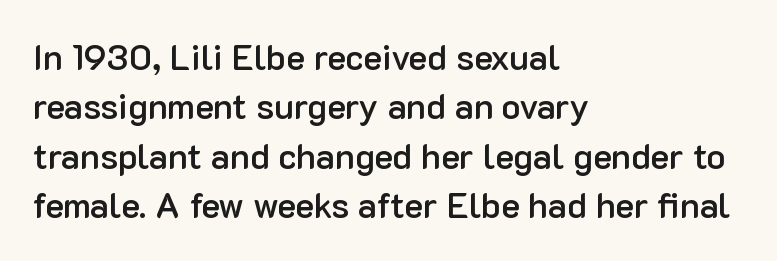
Q: Is the text bold? A: Semi-bold.
Q: Is the text italic (slanted)? A: No, it is upright.
Q: Is the typeface a serif or a sans-serif typeface? A: Sans-serif.
Q: Is the text underlined? A: No.
Q: How is the paragraph aligned? A: Left-aligned.
Q: Is the spacing between letters normal or unusually wide? A: Normal.
Q: Is the spacing between lines tight, normal or loose? A: Normal.
Q: Width (condensed, normal, or wide)? A: Normal.
Q: Stroke contrast? A: Low.
Q: x-height? A: Medium.
Q: Monospaced? A: No.
